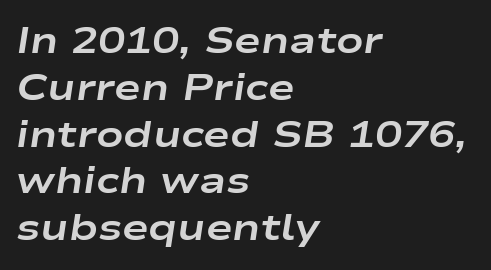
These lines keep a tight, regular rhythm from letter to letter. The designer left line spacing at the default. Does the copy run flush right? No — it runs flush left. Weight: bold. You can tell it's italic because the verticals aren't actually vertical. This sample has the flowing, uneven cadence of proportional lettering.
